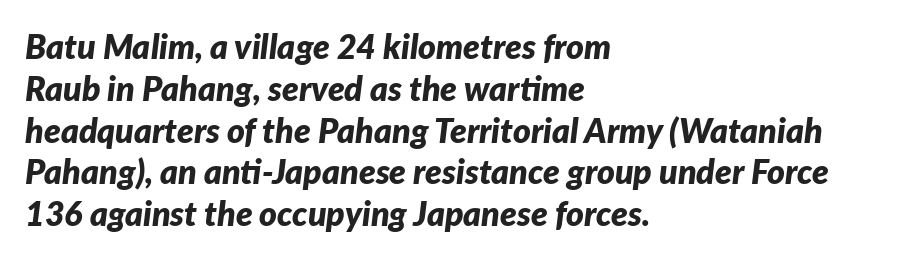
Q: Is the text bold? A: Yes.
Q: Is the text italic (slanted)? A: Yes, it leans right by about 7 degrees.
Q: Is the text underlined? A: No.
Q: How is the paragraph aligned? A: Left-aligned.
Q: Is the spacing between letters normal or unusually wide? A: Normal.
Q: Width (condensed, normal, or wide)? A: Normal.
Q: Stroke contrast? A: Low.
Q: x-height? A: Medium.
Q: Monospaced? A: No.
